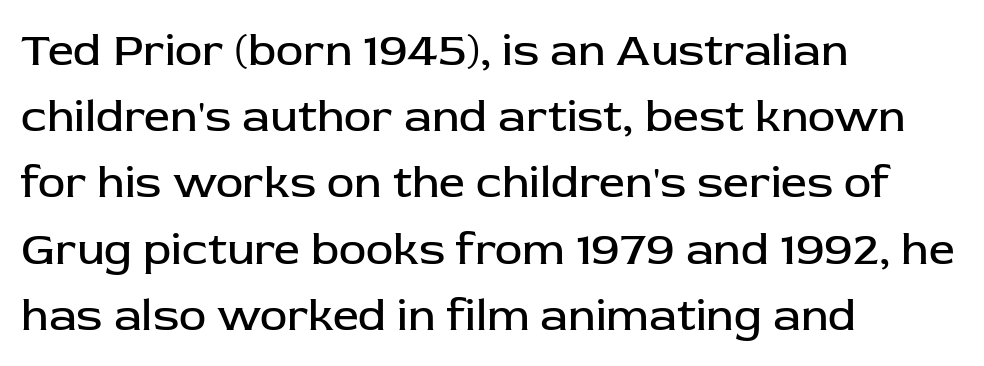
{"serif": "no", "italic": "no", "bold": "no", "weight": "regular", "width": "normal", "stroke_contrast": "low", "x_height": "medium", "monospaced": "no", "underline": "no", "align": "left", "line_spacing": "normal", "line_spacing_ratio": 1.44, "letter_spacing": "normal", "letter_spacing_em": 0.0, "glyph_px": 46}
